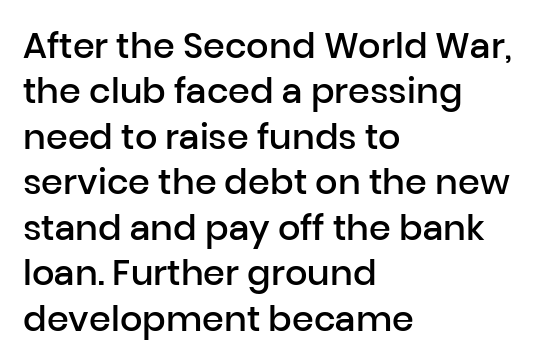
The image shows 35 px semibold sans-serif type, upright; set left-aligned, normal line spacing (1.3x), normal letter spacing, not underlined; low stroke contrast and a medium x-height.
